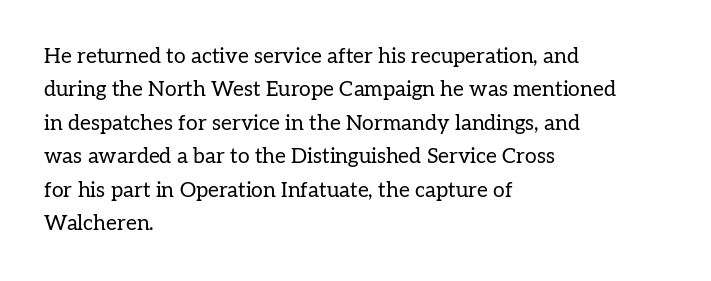
Q: Is the text bold? A: No.
Q: Is the text italic (slanted)? A: No, it is upright.
Q: Is the text underlined? A: No.
Q: How is the paragraph aligned? A: Left-aligned.
Q: Is the spacing between letters normal or unusually wide? A: Normal.
Q: Is the spacing between lines tight, normal or loose? A: Normal.
